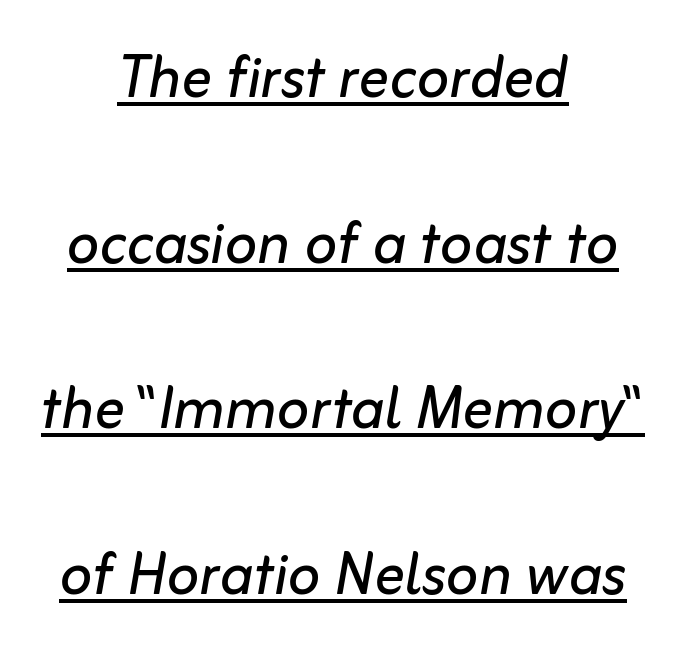
The image shows 76 px regular-weight type, italic (leaning right); set centered, loose line spacing (2.18x), normal letter spacing, underlined; low stroke contrast and a medium x-height.
